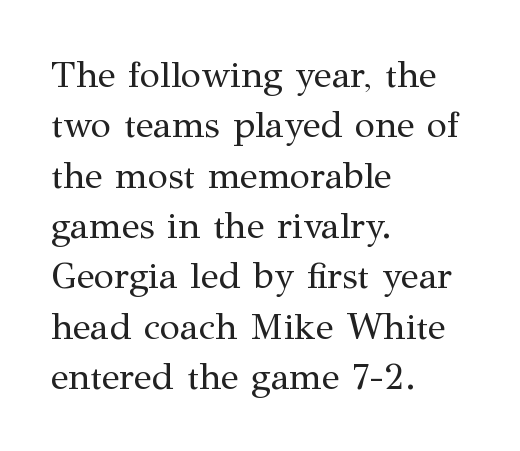
The string is rendered with underlining switched off. Do the characters align in a grid? No, the font is proportional. What stands out about the letter spacing? Nothing — it is the standard amount. The lettering stays uniformly vertical, giving the passage a roman look. Each line starts at the same left margin while the right side varies.
